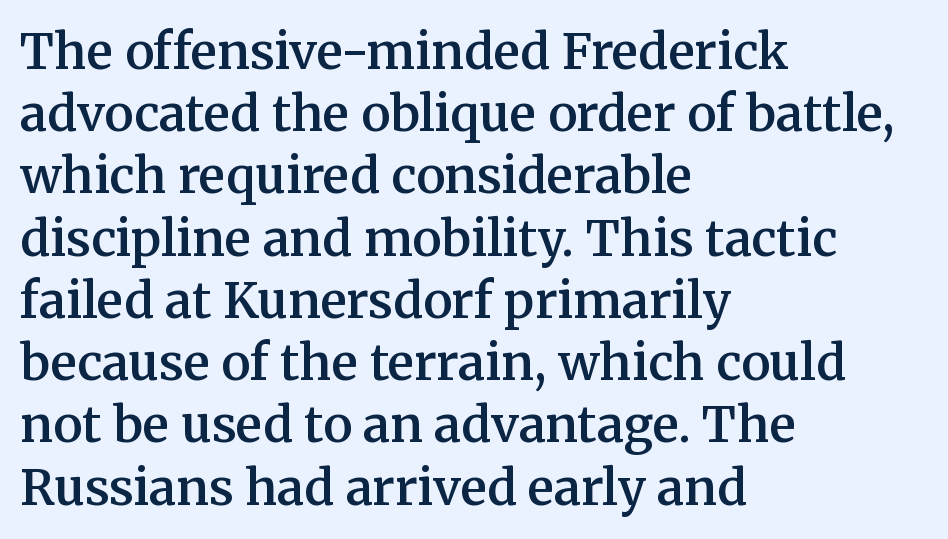
{"serif": "yes", "italic": "no", "bold": "semi", "weight": "semibold", "width": "normal", "stroke_contrast": "medium", "x_height": "medium", "monospaced": "no", "underline": "no", "align": "left", "line_spacing": "normal", "line_spacing_ratio": 1.27, "letter_spacing": "normal", "letter_spacing_em": 0.0, "glyph_px": 49}
